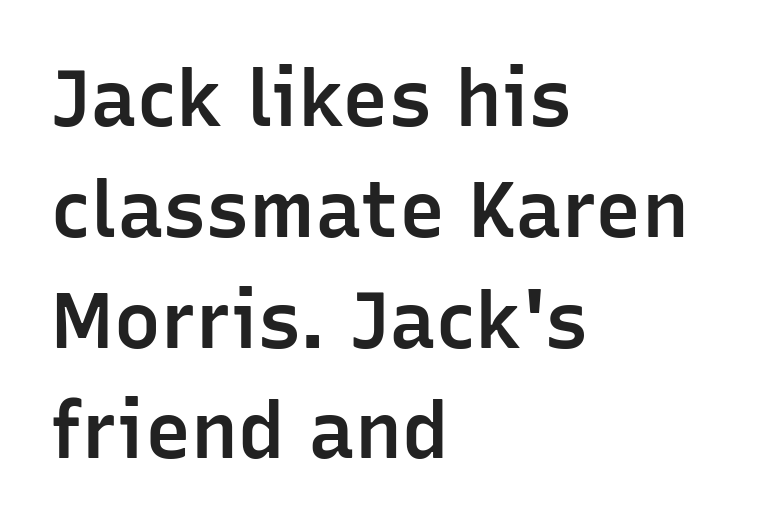
There is no visible air inserted between adjacent glyphs. Varying glyph widths throughout — classic text-font behaviour. Style check: upright. The text was rendered using a sans face with plain stroke endings.
